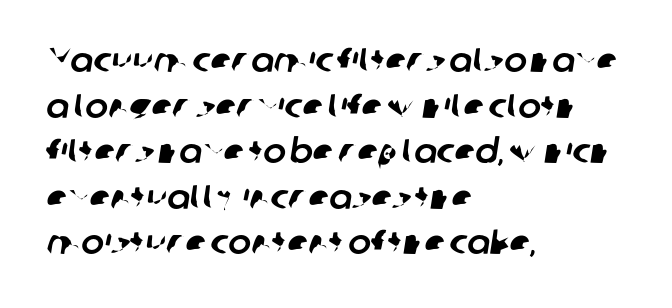
{"serif": "no", "width": "normal", "stroke_contrast": "low", "x_height": "medium", "monospaced": "no", "underline": "no", "align": "left", "line_spacing": "normal", "line_spacing_ratio": 1.34, "letter_spacing": "normal", "letter_spacing_em": 0.0, "glyph_px": 34}
